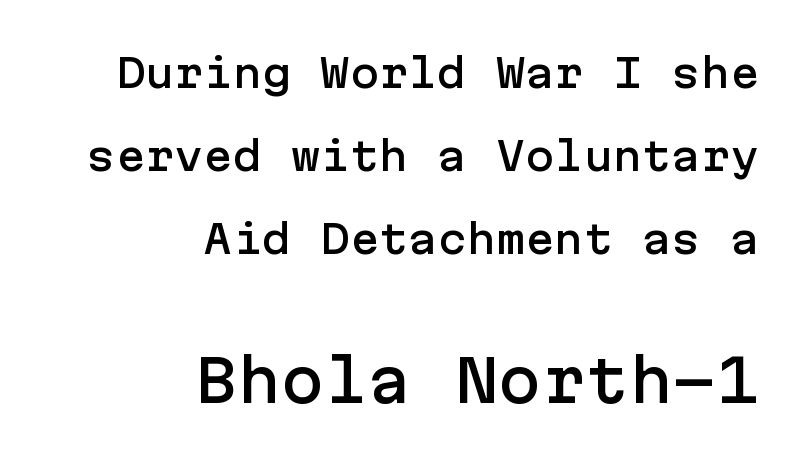
Is there any slant? The stems are plumb. How would I describe the line gaps? Wide and relaxed. Glance below the letters and you will spot only blank space. Grotesque or geometric, the face here clearly has no serifs.
